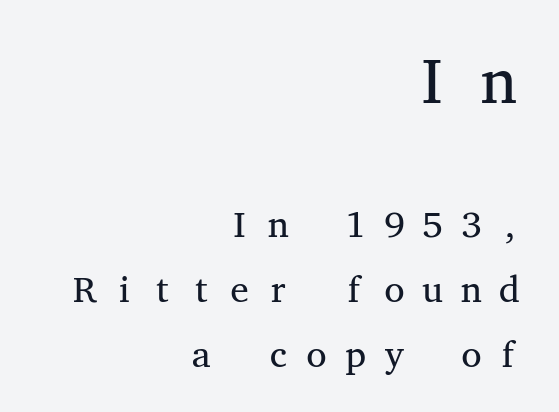
{"serif": "yes", "italic": "no", "bold": "no", "weight": "regular", "width": "wide", "stroke_contrast": "medium", "x_height": "medium", "monospaced": "yes", "underline": "no", "align": "right", "line_spacing_ratio": 1.75, "letter_spacing": "wide", "letter_spacing_em": 0.26, "larger_block": "first", "size_ratio": 1.73, "glyph_px": 64}
